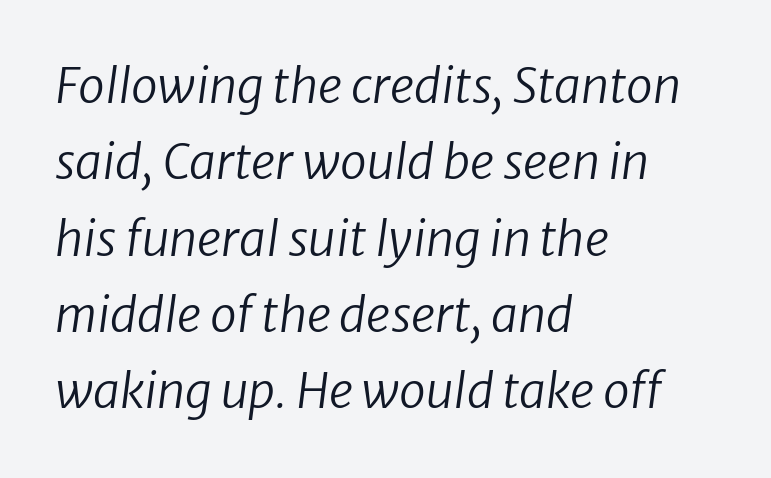
Q: Is the text bold? A: No.
Q: Is the text italic (slanted)? A: Yes, it leans right by about 8 degrees.
Q: Is the text underlined? A: No.
Q: How is the paragraph aligned? A: Left-aligned.
Q: Is the spacing between letters normal or unusually wide? A: Normal.
Q: Is the spacing between lines tight, normal or loose? A: Normal.
Q: Width (condensed, normal, or wide)? A: Normal.
Q: Stroke contrast? A: Low.
Q: x-height? A: Medium.
Q: Monospaced? A: No.
